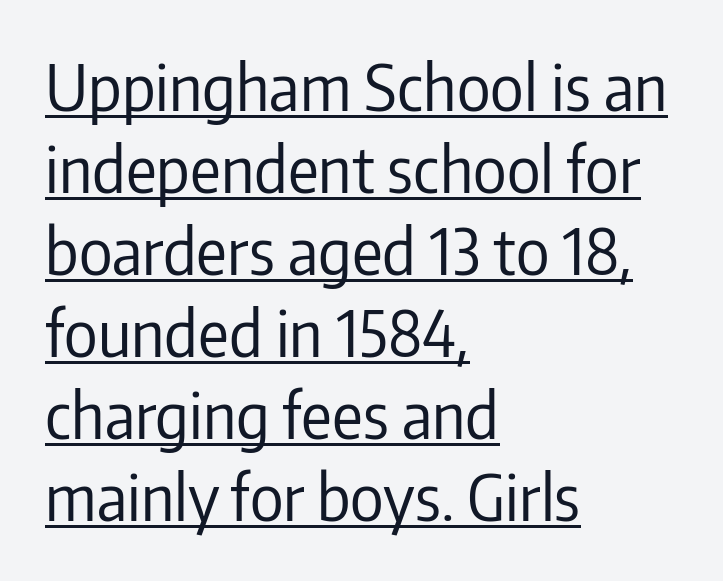
{"serif": "no", "italic": "no", "bold": "no", "weight": "regular", "width": "condensed", "stroke_contrast": "low", "x_height": "medium", "monospaced": "no", "underline": "yes", "align": "left", "line_spacing": "normal", "line_spacing_ratio": 1.28, "letter_spacing": "normal", "letter_spacing_em": 0.0, "glyph_px": 64}
